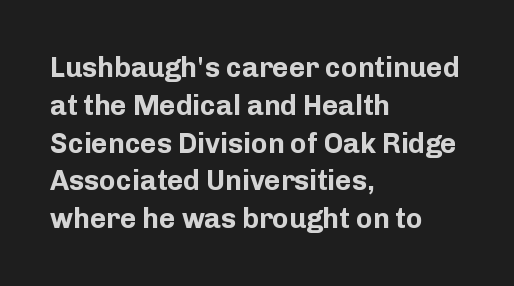
Q: Is the text bold? A: Yes.
Q: Is the text italic (slanted)? A: No, it is upright.
Q: Is the typeface a serif or a sans-serif typeface? A: Sans-serif.
Q: Is the text underlined? A: No.
Q: How is the paragraph aligned? A: Left-aligned.
Q: Is the spacing between letters normal or unusually wide? A: Normal.
Q: Is the spacing between lines tight, normal or loose? A: Normal.
Q: Width (condensed, normal, or wide)? A: Normal.
Q: Stroke contrast? A: Low.
Q: x-height? A: Medium.
Q: Monospaced? A: No.
